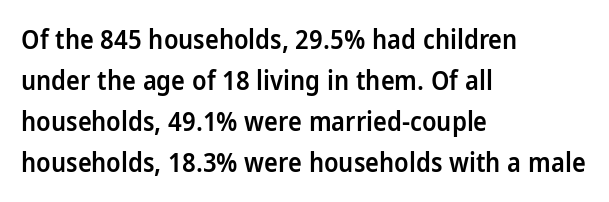
The image shows 26 px text type, upright; set left-aligned, normal line spacing (1.58x), normal letter spacing, not underlined.
